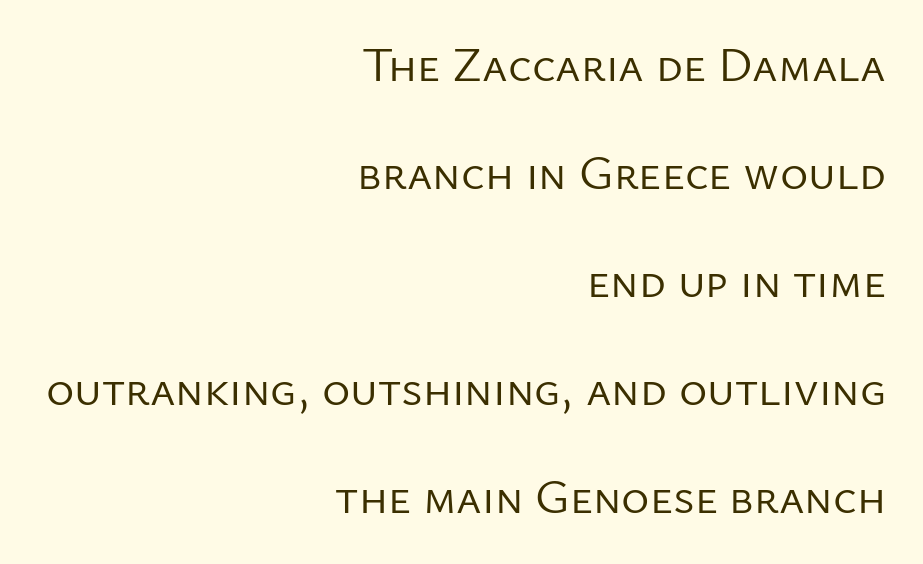
{"serif": "no", "italic": "no", "bold": "no", "weight": "regular", "width": "normal", "stroke_contrast": "low", "x_height": "medium", "monospaced": "no", "underline": "no", "align": "right", "line_spacing": "loose", "line_spacing_ratio": 2.25, "letter_spacing": "normal", "letter_spacing_em": 0.0, "glyph_px": 48}
